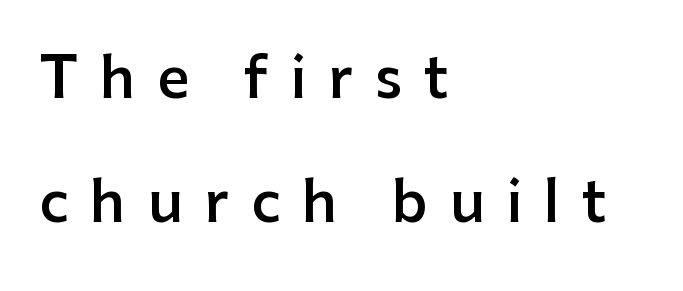
{"serif": "no", "italic": "no", "bold": "semi", "weight": "semibold", "width": "normal", "stroke_contrast": "low", "x_height": "medium", "monospaced": "no", "underline": "no", "align": "left", "line_spacing": "loose", "line_spacing_ratio": 2.22, "letter_spacing": "wide", "letter_spacing_em": 0.39, "glyph_px": 56}
